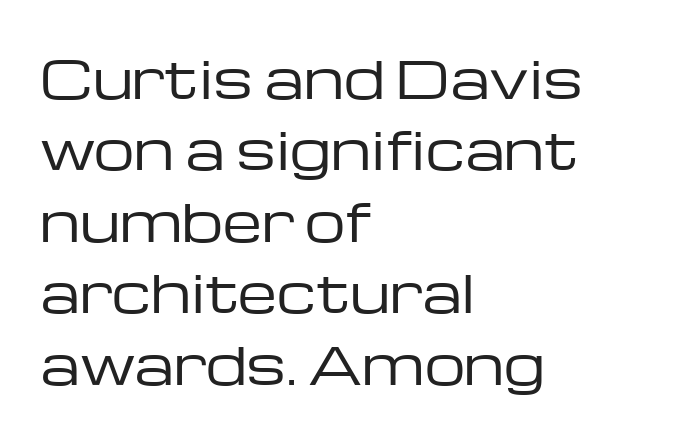
The image shows 51 px regular-weight, wide sans-serif type, upright; set left-aligned, normal line spacing (1.4x), normal letter spacing, not underlined; low stroke contrast and a medium x-height.
